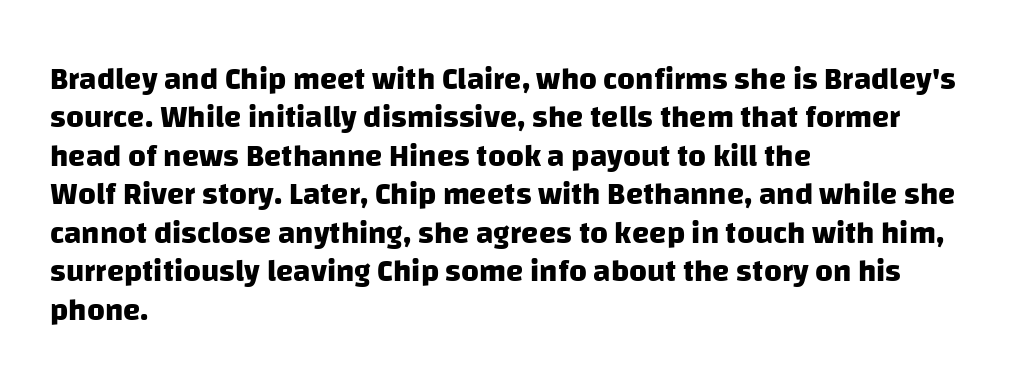
Spacing between characters is what you'd get straight out of the box. The words here are not underlined. Stroke terminals: plain, sans-serif. The face used here has the dense, thick strokes of a bold. Proportional: the letters do not fall into vertical columns.
